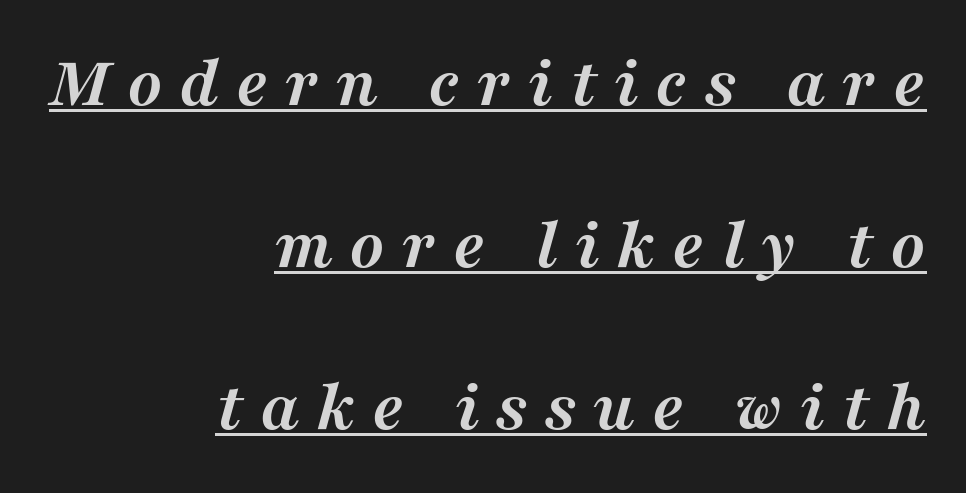
Caption: lettering with a line underneath. The rendering uses natural spacing where letterforms have individual widths. The type family on display is of the serif kind. In terms of weight, the rendering is a true, heavy bold.
